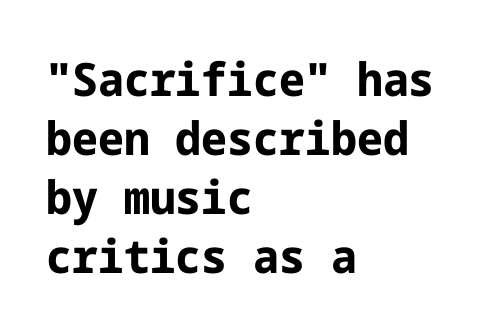
Line spacing here is normal. Stroke thickness is high; the sample reads as a true bold. A bare baseline throughout the passage. Serif or sans? Sans — the stroke terminals are bare.
